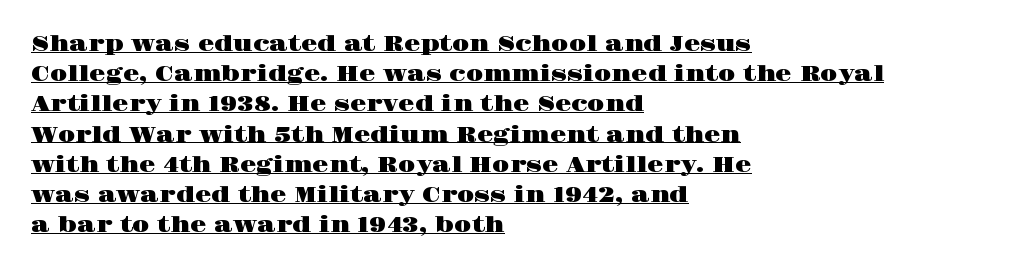
The image shows 21 px text type, upright; set left-aligned, normal line spacing (1.44x), normal letter spacing, underlined.
